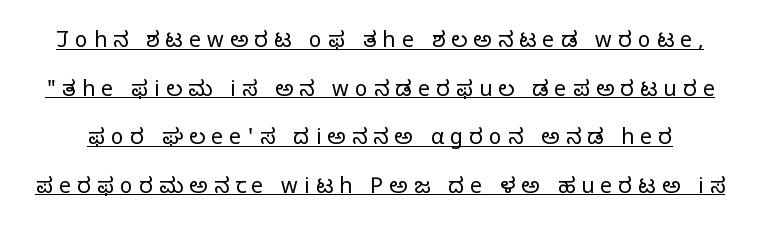
Q: Is the text bold? A: No.
Q: Is the text italic (slanted)? A: No, it is upright.
Q: Is the text underlined? A: Yes.
Q: Is the spacing between letters normal or unusually wide? A: Unusually wide.
Q: Is the spacing between lines tight, normal or loose? A: Loose.
